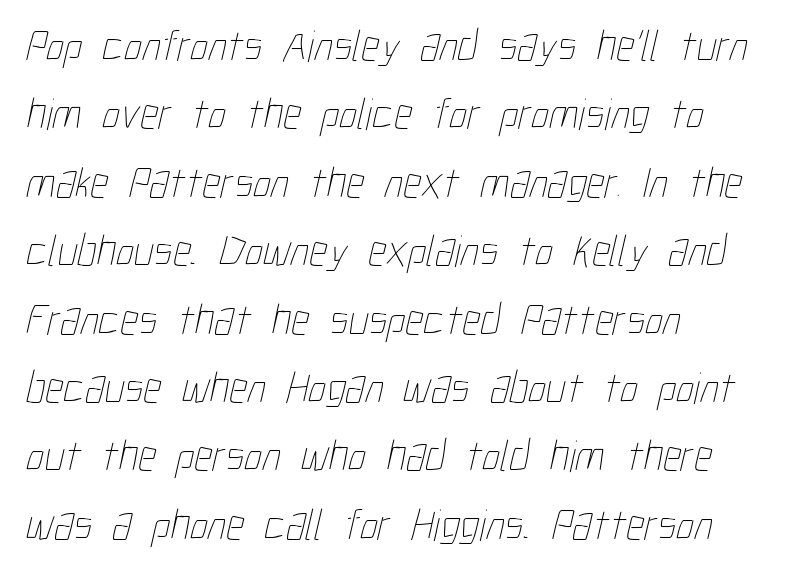
The image shows 45 px thin, condensed type; set left-aligned, normal line spacing (1.52x), normal letter spacing, not underlined; low stroke contrast and a medium x-height.
